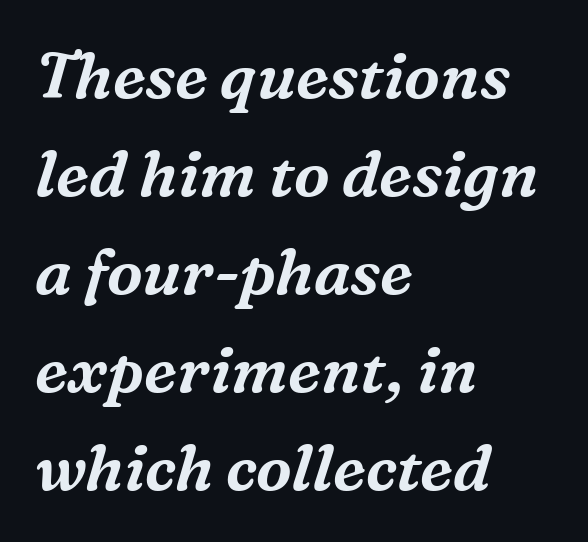
Q: Is the text italic (slanted)? A: Yes, it leans right by about 16 degrees.
Q: Is the typeface a serif or a sans-serif typeface? A: Serif.
Q: Is the text underlined? A: No.
Q: How is the paragraph aligned? A: Left-aligned.
Q: Is the spacing between letters normal or unusually wide? A: Normal.
Q: Is the spacing between lines tight, normal or loose? A: Normal.
Q: Width (condensed, normal, or wide)? A: Normal.
Q: Stroke contrast? A: Medium.
Q: x-height? A: Medium.
Q: Monospaced? A: No.
